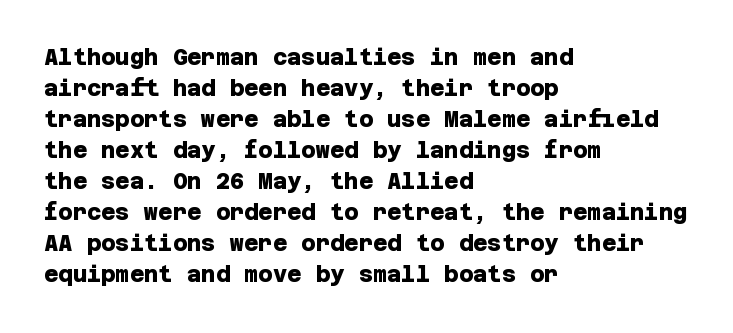
Q: Is the text bold? A: Yes.
Q: Is the text underlined? A: No.
Q: How is the paragraph aligned? A: Left-aligned.
Q: Is the spacing between letters normal or unusually wide? A: Normal.
Q: Is the spacing between lines tight, normal or loose? A: Normal.
